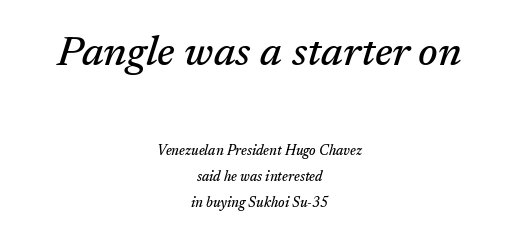
{"serif": "yes", "italic": "yes", "lean": "right", "slant_degrees": 17, "width": "normal", "stroke_contrast": "medium", "x_height": "medium", "monospaced": "no", "underline": "no", "align": "center", "line_spacing_ratio": 1.83, "letter_spacing": "normal", "letter_spacing_em": 0.0, "larger_block": "first", "size_ratio": 3.0, "glyph_px": 42}
